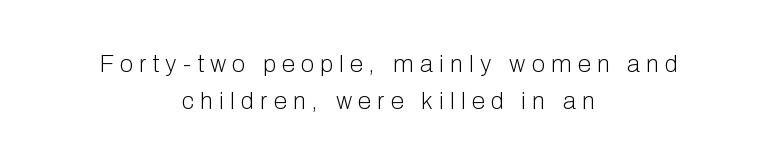
The image shows 24 px text type, upright; set centered, normal line spacing (1.55x), unusually wide letter spacing (+0.26 em), not underlined.
